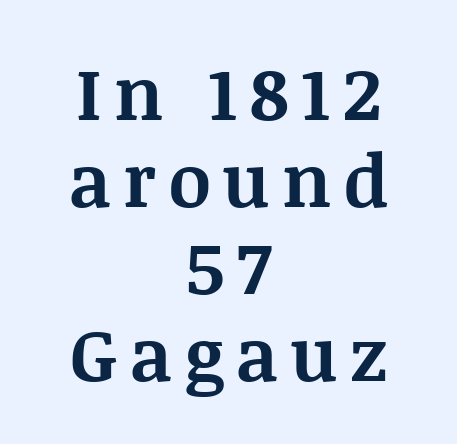
Q: Is the text bold? A: Yes.
Q: Is the text italic (slanted)? A: No, it is upright.
Q: Is the typeface a serif or a sans-serif typeface? A: Serif.
Q: Is the text underlined? A: No.
Q: How is the paragraph aligned? A: Centered.
Q: Width (condensed, normal, or wide)? A: Normal.
Q: Stroke contrast? A: Medium.
Q: x-height? A: Large.
Q: Monospaced? A: No.
